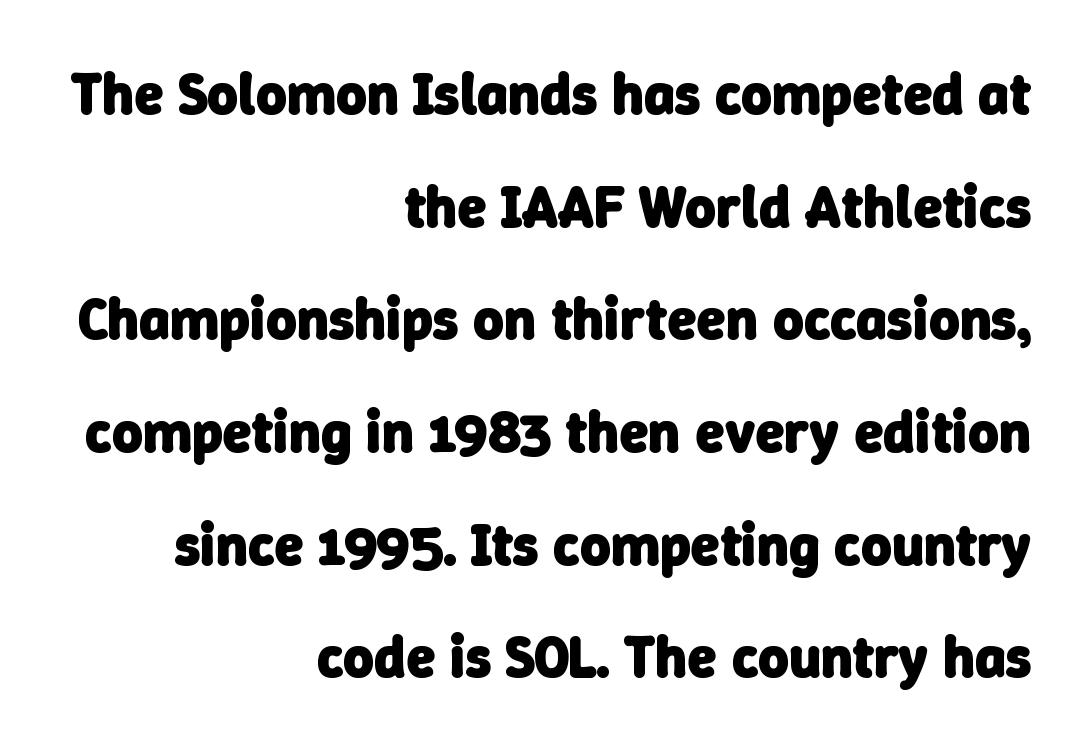
The block of text is sparse from top to bottom, with ample space between rows. Think of a printed novel: that variable character pitch is what you see here. Tracking here is standard; glyphs follow each other at the usual distance. A clean baseline with only descenders dipping below it.
